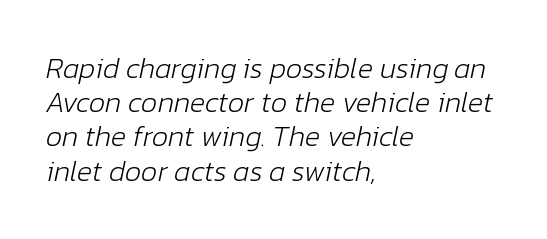
The specimen reads as italic at a glance. Each line starts at the same left margin while the right side varies. The font sits on the lighter half of the weight spectrum, regular included. The words here are not underlined. Each letter keeps its own natural width here, so spacing adapts to shape. The type is set solid horizontally, with unmodified tracking.
